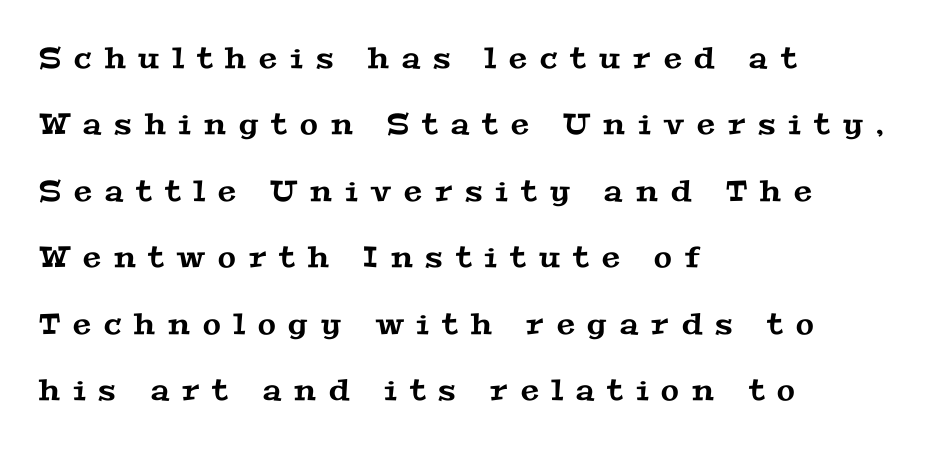
Q: Is the typeface a serif or a sans-serif typeface? A: Serif.
Q: Is the text underlined? A: No.
Q: How is the paragraph aligned? A: Left-aligned.
Q: Is the spacing between letters normal or unusually wide? A: Unusually wide.
Q: Is the spacing between lines tight, normal or loose? A: Loose.
Q: Width (condensed, normal, or wide)? A: Wide.
Q: Stroke contrast? A: Medium.
Q: x-height? A: Medium.
Q: Monospaced? A: No.
